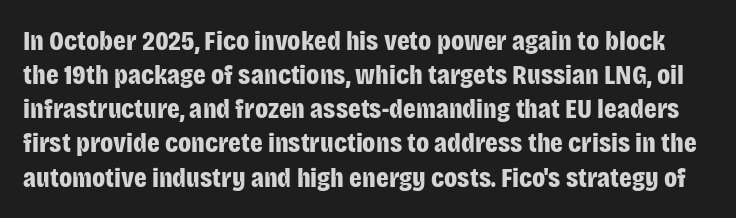
{"serif": "no", "italic": "no", "bold": "yes", "weight": "bold", "width": "condensed", "stroke_contrast": "low", "x_height": "large", "monospaced": "no", "underline": "no", "line_spacing_ratio": 1.22, "letter_spacing": "normal", "letter_spacing_em": 0.0, "glyph_px": 28}
